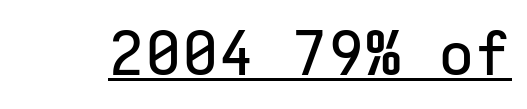
The image shows 61 px sans-serif type, upright, monospaced; set normal letter spacing, underlined; low stroke contrast and a medium x-height.
